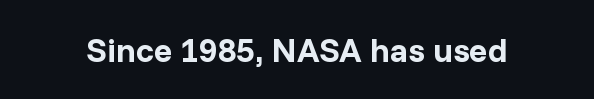
Q: Is the text bold? A: Yes.
Q: Is the text italic (slanted)? A: No, it is upright.
Q: Is the typeface a serif or a sans-serif typeface? A: Sans-serif.
Q: Is the text underlined? A: No.
Q: Is the spacing between letters normal or unusually wide? A: Normal.
Q: Width (condensed, normal, or wide)? A: Normal.
Q: Stroke contrast? A: Low.
Q: x-height? A: Medium.
Q: Monospaced? A: No.
